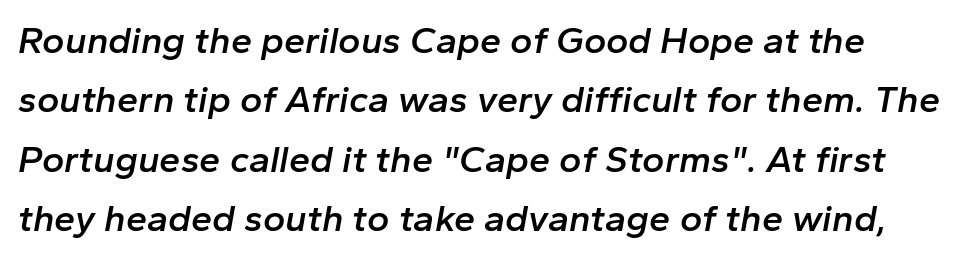
The image shows 38 px semibold type, italic (leaning right); set normal line spacing (1.56x), normal letter spacing, not underlined; low stroke contrast and a medium x-height.
